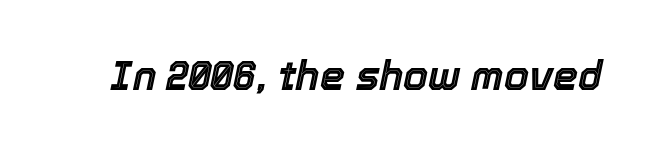
Style check: oblique. Does extra space separate the letters? No, they use regular spacing. Looks like regular typesetting: each glyph gets only the width it needs. A bare baseline throughout the passage.
